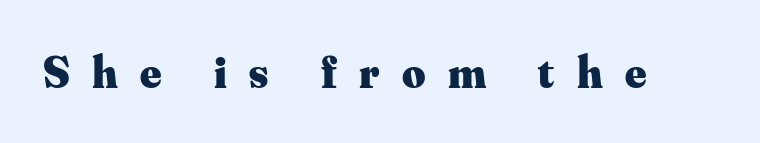
{"serif": "yes", "italic": "no", "bold": "yes", "weight": "heavy", "width": "normal", "stroke_contrast": "medium", "x_height": "small", "monospaced": "no", "underline": "no", "letter_spacing": "wide", "letter_spacing_em": 0.5, "glyph_px": 45}
